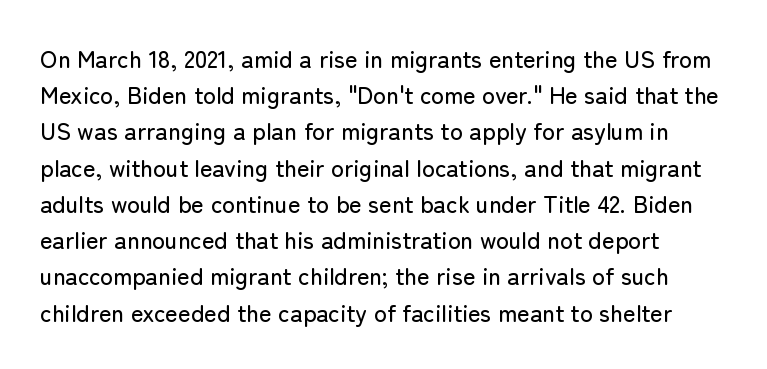
Q: Is the text italic (slanted)? A: No, it is upright.
Q: Is the text underlined? A: No.
Q: Is the spacing between letters normal or unusually wide? A: Normal.
Q: Is the spacing between lines tight, normal or loose? A: Normal.
